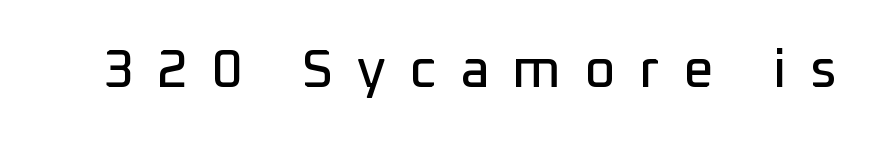
The image shows 54 px sans-serif type, upright; set unusually wide letter spacing (+0.43 em), not underlined; low stroke contrast and a medium x-height.
